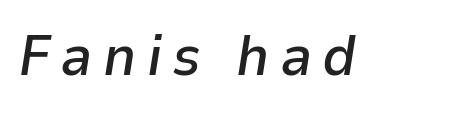
The image shows 56 px semibold type, italic (leaning right); set not underlined; low stroke contrast and a medium x-height.
